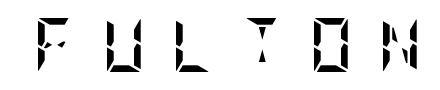
Q: Is the text bold? A: Yes.
Q: Is the text italic (slanted)? A: No, it is upright.
Q: Is the text underlined? A: No.
Q: Is the spacing between letters normal or unusually wide? A: Unusually wide.
Q: Width (condensed, normal, or wide)? A: Condensed.
Q: Stroke contrast? A: Low.
Q: x-height? A: Large.
